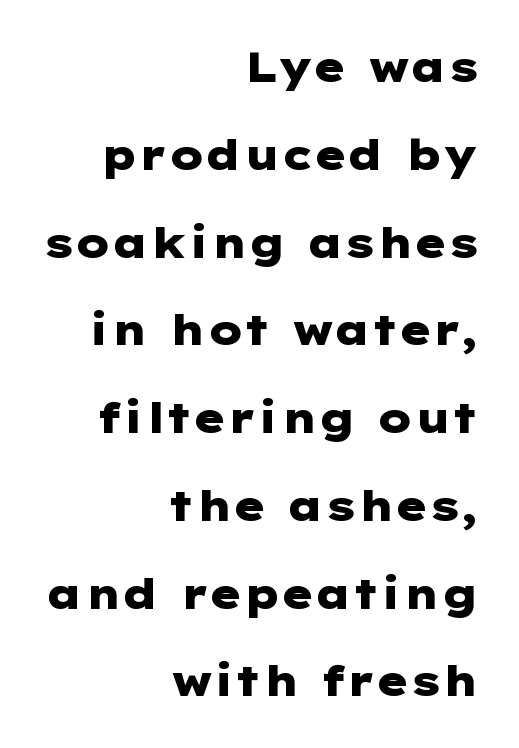
Q: Is the text bold? A: Yes.
Q: Is the text italic (slanted)? A: No, it is upright.
Q: Is the typeface a serif or a sans-serif typeface? A: Sans-serif.
Q: Is the text underlined? A: No.
Q: How is the paragraph aligned? A: Right-aligned.
Q: Is the spacing between letters normal or unusually wide? A: Normal.
Q: Is the spacing between lines tight, normal or loose? A: Loose.
Q: Width (condensed, normal, or wide)? A: Wide.
Q: Stroke contrast? A: Low.
Q: x-height? A: Medium.
